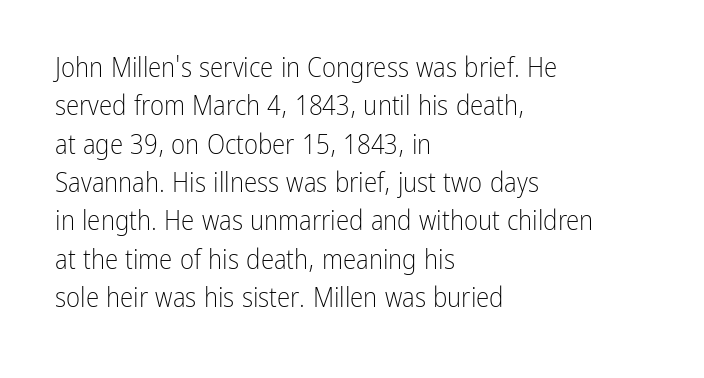
The image shows 27 px text type, upright; set left-aligned, normal line spacing (1.42x), normal letter spacing, not underlined.
